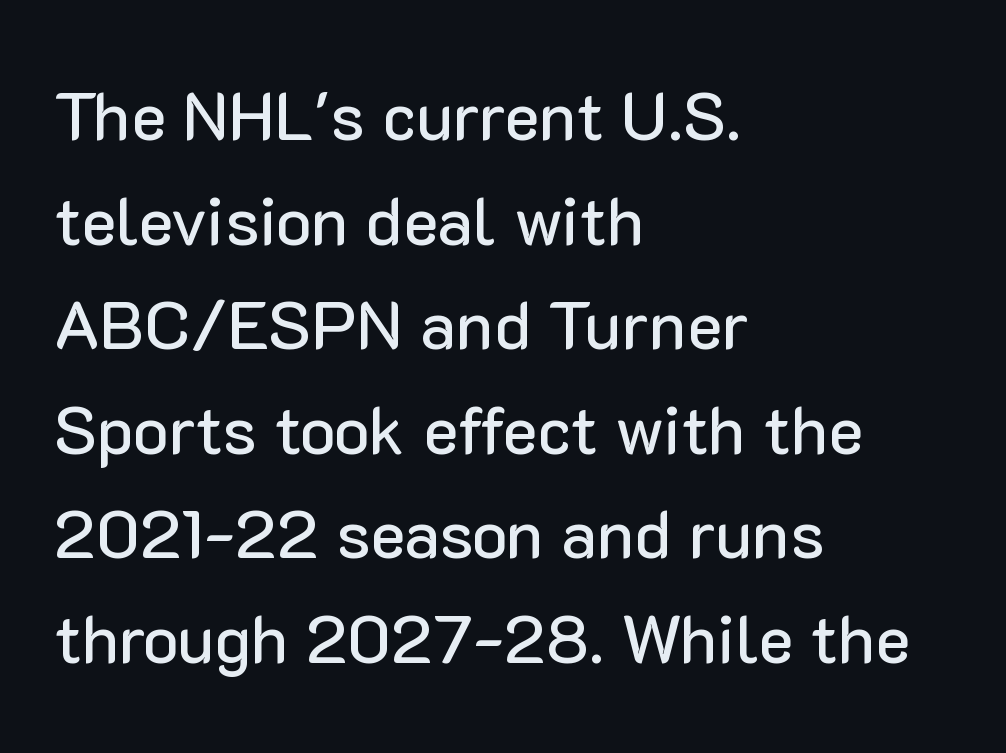
Q: Is the text italic (slanted)? A: No, it is upright.
Q: Is the typeface a serif or a sans-serif typeface? A: Sans-serif.
Q: Is the text underlined? A: No.
Q: How is the paragraph aligned? A: Left-aligned.
Q: Is the spacing between letters normal or unusually wide? A: Normal.
Q: Is the spacing between lines tight, normal or loose? A: Normal.
Q: Width (condensed, normal, or wide)? A: Normal.
Q: Stroke contrast? A: Low.
Q: x-height? A: Medium.
Q: Monospaced? A: No.
